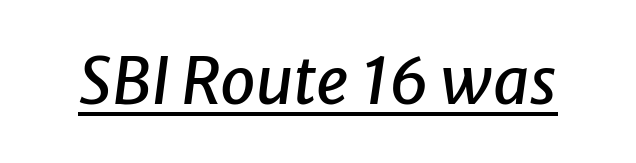
Caption: lettering with a line underneath. Varying glyph widths throughout — classic text-font behaviour. In terms of letterspacing, this is plain default setting. This sample uses an oblique cut, with every glyph tilted off the vertical.
